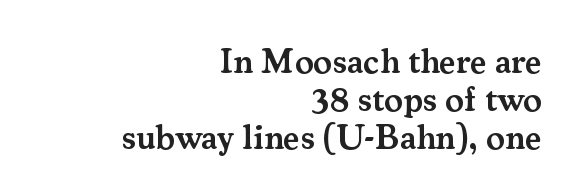
These lines carry some extra weight — a demibold, not a full bold. Examine the stroke ends and you'll spot serifs. The line-height multiplier appears low, near solid setting. Caption: standard tracking, unaltered.
